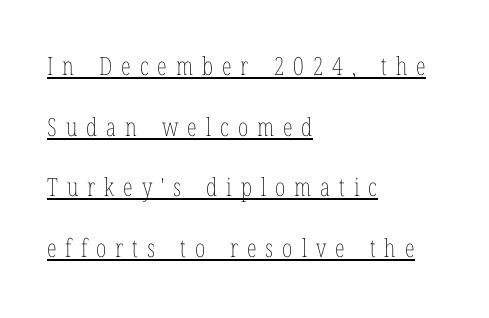
The image shows 25 px text type, upright; set left-aligned, loose line spacing (2.43x), unusually wide letter spacing (+0.36 em), underlined.
